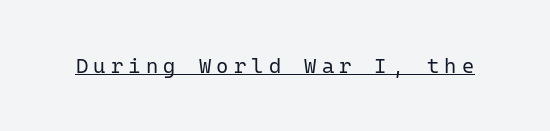
Q: Is the text bold? A: No.
Q: Is the text italic (slanted)? A: No, it is upright.
Q: Is the text underlined? A: Yes.
Q: Is the spacing between letters normal or unusually wide? A: Unusually wide.
